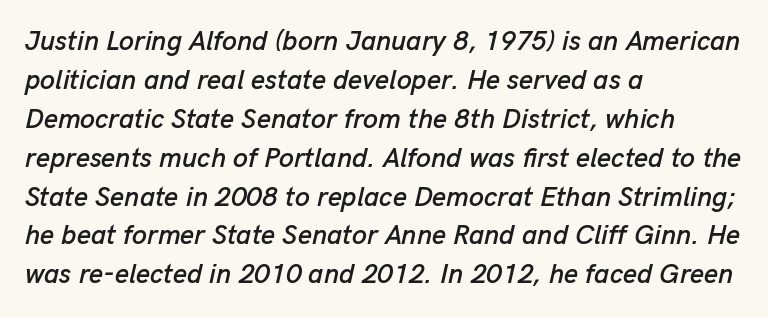
Does the lettering tilt? It does — this is italic. A typesetter would call this zero additional tracking. A classic flush-left, rag-right setting is used for this passage. The passage shown stacks its lines at a standard gap.
